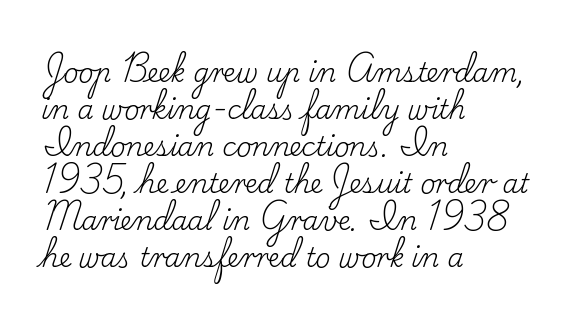
Rule under the text: the space is simply empty. The tracking reads as untouched default to a designer's eye. Compared with a typical body face, this is equally light or lighter still. A student would call this left alignment; a typographer would say flush left, rag right. The rows are spaced the way most documents space them.
